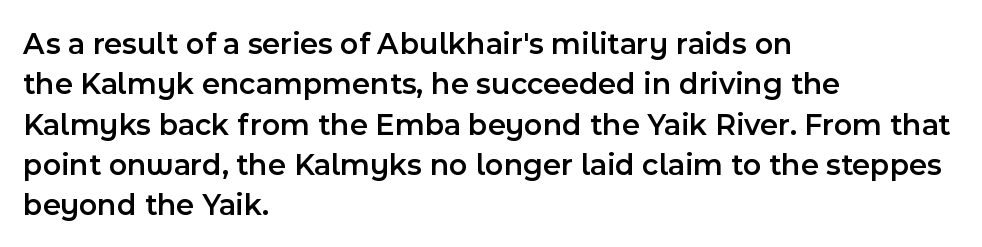
Q: Is the text bold? A: Semi-bold.
Q: Is the text italic (slanted)? A: No, it is upright.
Q: Is the typeface a serif or a sans-serif typeface? A: Sans-serif.
Q: Is the text underlined? A: No.
Q: How is the paragraph aligned? A: Left-aligned.
Q: Is the spacing between letters normal or unusually wide? A: Normal.
Q: Is the spacing between lines tight, normal or loose? A: Normal.
Q: Width (condensed, normal, or wide)? A: Normal.
Q: x-height? A: Medium.
Q: Monospaced? A: No.
